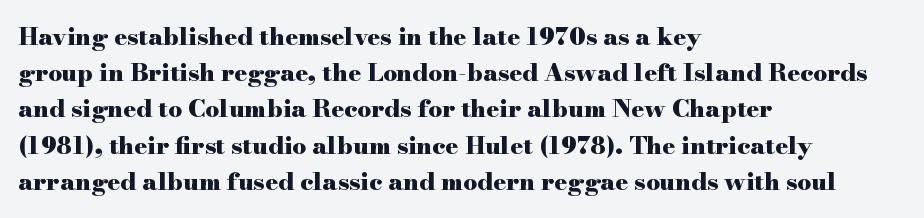
The vertical gap from one line to the next is medium. In terms of posture, this sample is upright. Look at the stroke-to-counter ratio: heavy, a bold. Clear beneath every line of the passage. Casual observation: everything's shoved over to the left. You could call the tracking neutral — neither tight nor loose.
